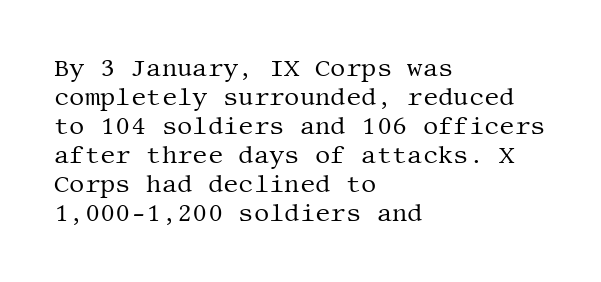
The image shows 24 px text type, upright; set left-aligned, line spacing 1.21x, normal letter spacing, not underlined.
